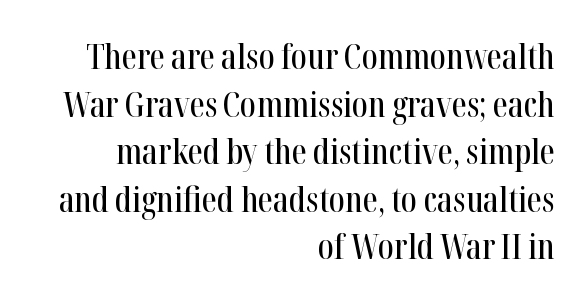
{"serif": "yes", "italic": "no", "width": "condensed", "stroke_contrast": "high", "x_height": "medium", "monospaced": "no", "underline": "no", "align": "right", "line_spacing": "normal", "line_spacing_ratio": 1.4, "letter_spacing": "normal", "letter_spacing_em": 0.0, "glyph_px": 34}
